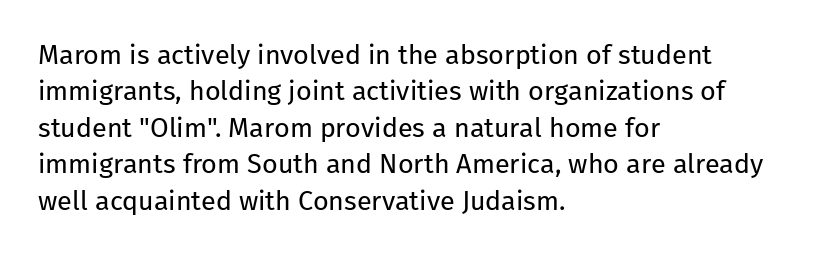
{"italic": "no", "bold": "no", "underline": "no", "align": "left", "line_spacing": "normal", "line_spacing_ratio": 1.35, "letter_spacing": "normal", "letter_spacing_em": 0.0, "glyph_px": 27}
